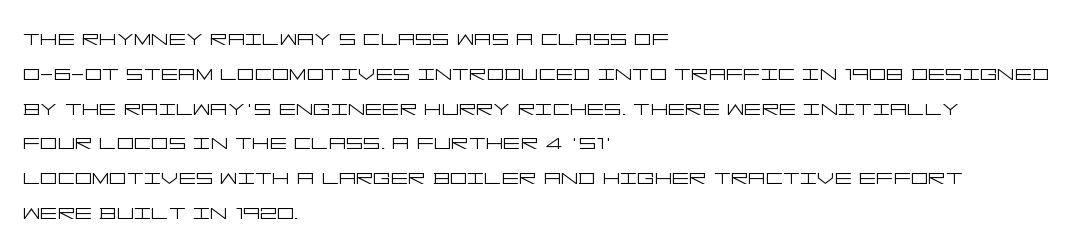
Q: Is the text bold? A: No.
Q: Is the text italic (slanted)? A: No, it is upright.
Q: Is the text underlined? A: No.
Q: How is the paragraph aligned? A: Left-aligned.
Q: Is the spacing between letters normal or unusually wide? A: Normal.
Q: Is the spacing between lines tight, normal or loose? A: Normal.
